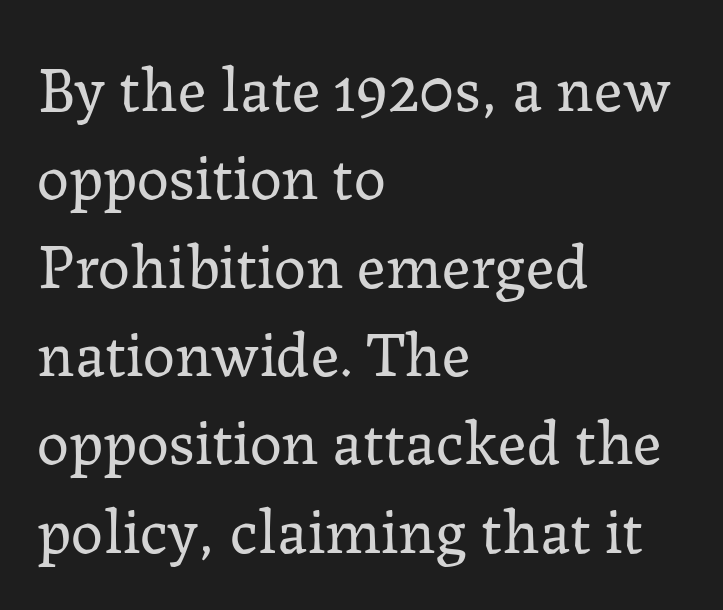
{"serif": "yes", "italic": "no", "bold": "no", "weight": "regular", "width": "normal", "stroke_contrast": "low", "x_height": "medium", "monospaced": "no", "underline": "no", "align": "left", "line_spacing": "normal", "line_spacing_ratio": 1.38, "letter_spacing": "normal", "letter_spacing_em": 0.0, "glyph_px": 64}
